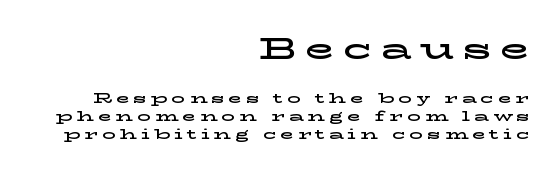
The type is letterspaced generously, with wide tracking. Note: serifs present on the glyphs. The lines are quadded right. Regarding leading, the lines here are spaced in the standard way. The designer gave the opening block more size than the closing block. The foot of each line stays bare and open.
